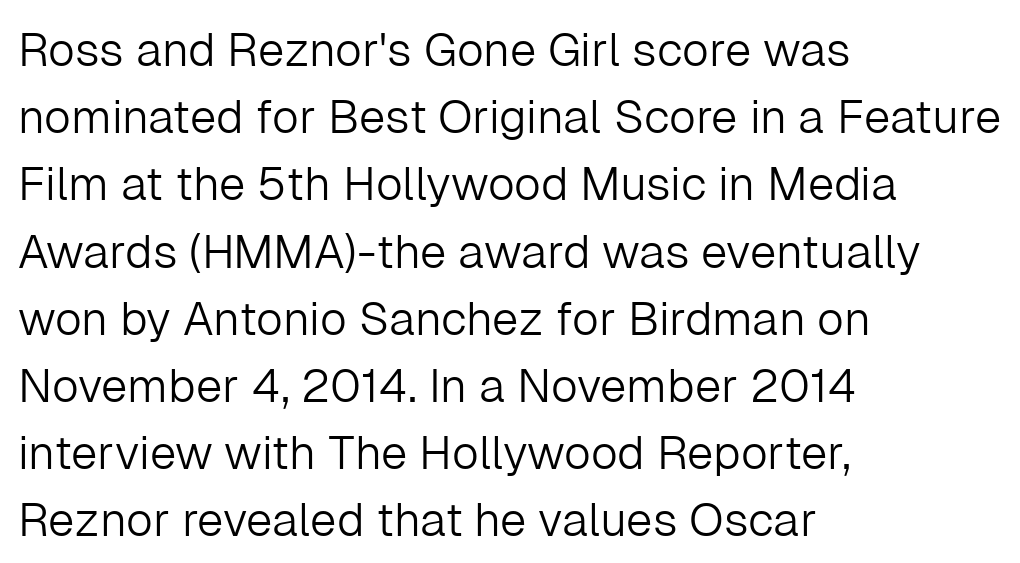
Q: Is the text bold? A: No.
Q: Is the text italic (slanted)? A: No, it is upright.
Q: Is the typeface a serif or a sans-serif typeface? A: Sans-serif.
Q: Is the text underlined? A: No.
Q: How is the paragraph aligned? A: Left-aligned.
Q: Is the spacing between letters normal or unusually wide? A: Normal.
Q: Is the spacing between lines tight, normal or loose? A: Normal.
Q: Width (condensed, normal, or wide)? A: Normal.
Q: Stroke contrast? A: Low.
Q: x-height? A: Medium.
Q: Monospaced? A: No.
